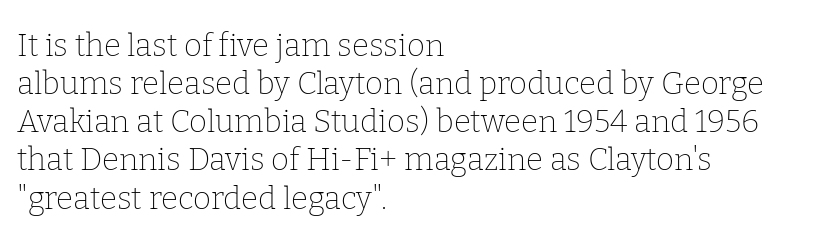
Heft: none added — not bold. Yep, those are serifs on the letters. Descenders hang freely into open space. Style check: upright.
